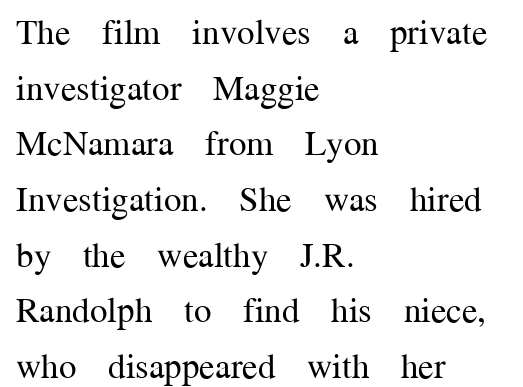
Honestly, there is no underline to notice here at all. This sample has the flowing, uneven cadence of proportional lettering. The lettering stays uniformly vertical, giving the passage a roman look. Inter-character spacing is left at the font's built-in metrics.
